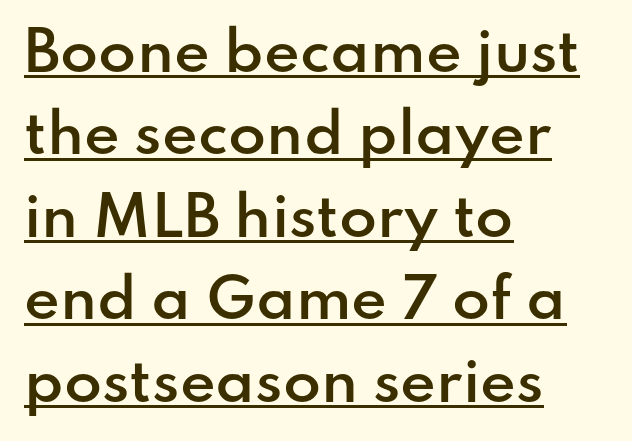
The image shows 55 px semibold sans-serif type, upright; set left-aligned, normal line spacing (1.5x), normal letter spacing, underlined; low stroke contrast and a small x-height.
